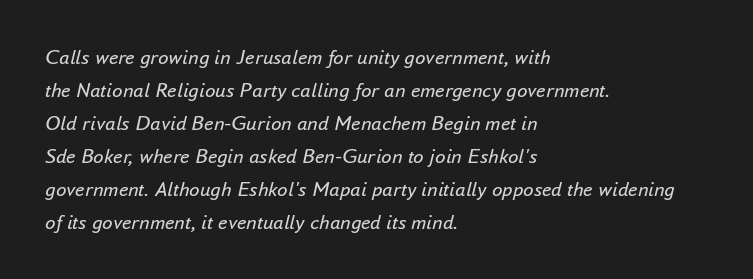
The image shows 21 px text type, italic (leaning right); set left-aligned, normal line spacing (1.57x), normal letter spacing, not underlined.
